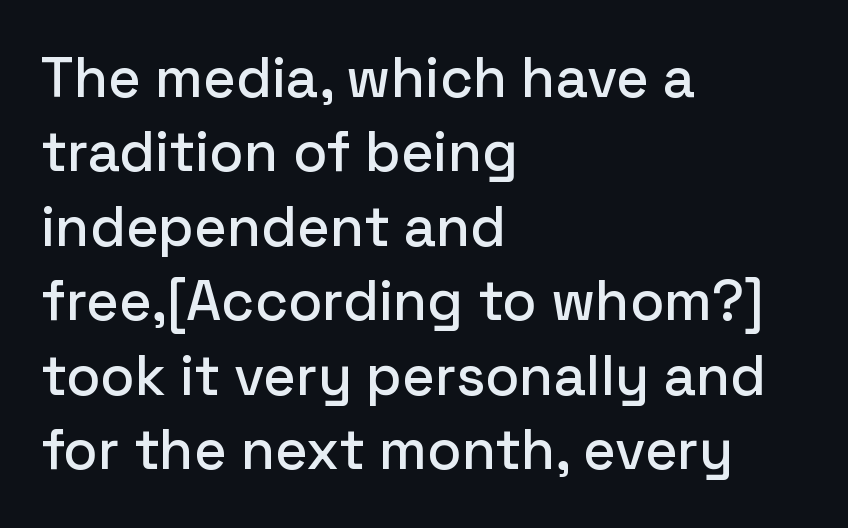
You can tell from the bare stems that sans-serif type was used. Has an underline been added? It has not. Each word holds together tightly as a unit, with standard inter-letter gaps. When letters stand straight like this, we call the style roman or upright. A typesetter would call this proportional, since set widths differ per character. Every row of glyphs begins at an identical x-position on the left.
